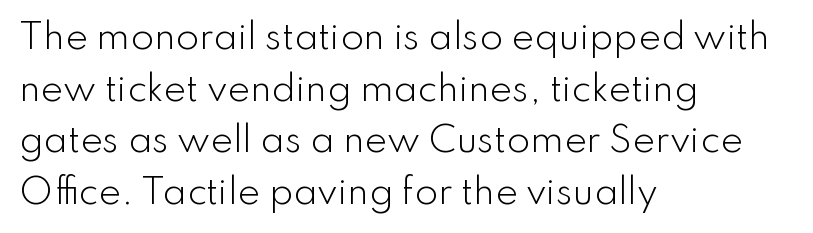
Evenly set lines give the paragraph a standard silhouette. The ragged edge is on the right, which tells us the setting is flush left. Inter-character spacing is left at the font's built-in metrics. Think of a printed novel: that variable character pitch is what you see here.
